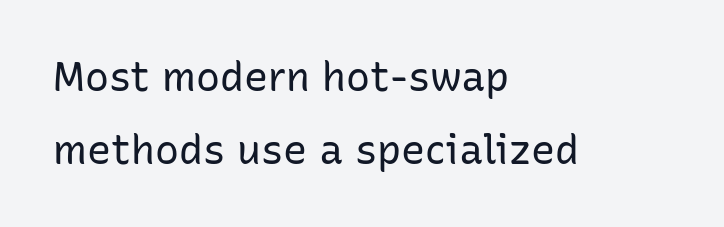
The image shows 40 px regular-weight sans-serif type, upright; set left-aligned, line spacing 1.82x, normal letter spacing, not underlined; low stroke contrast and a medium x-height.
